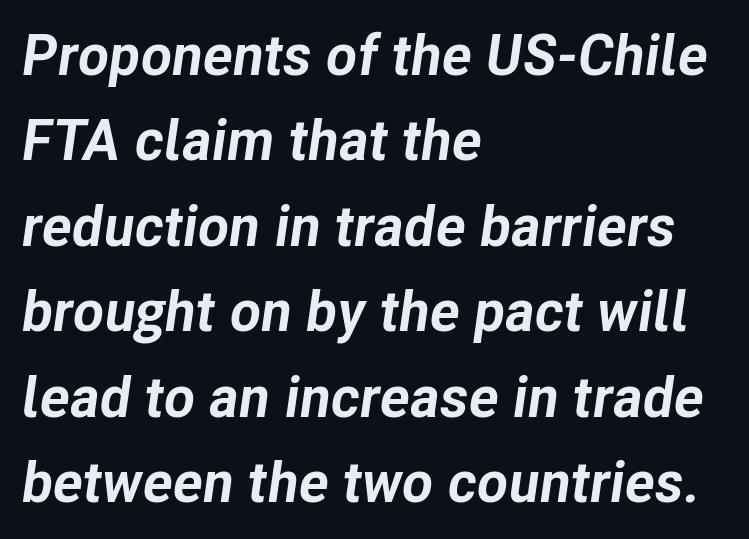
Rows of type keep a routine distance in the vertical direction. How are the letters spaced? Ordinarily, with no added tracking. This rendering uses left alignment, leaving the right contour irregular. You could not count columns in this text — the font is proportionally spaced. The specimen reads as italic at a glance.
